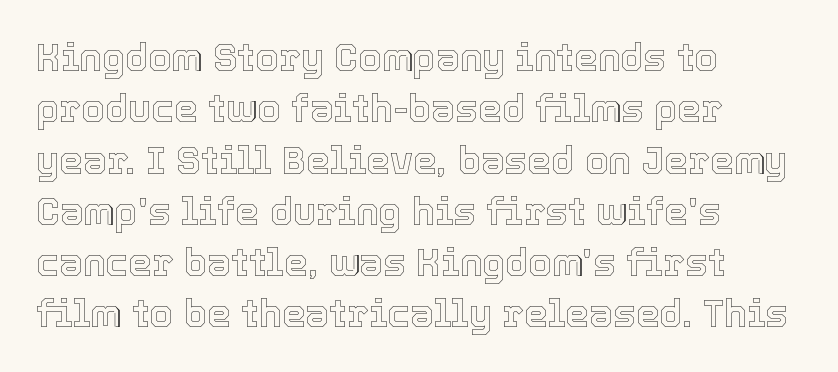
{"italic": "no", "width": "normal", "x_height": "medium", "monospaced": "no", "underline": "no", "align": "left", "line_spacing": "normal", "line_spacing_ratio": 1.35, "letter_spacing": "normal", "letter_spacing_em": 0.0, "glyph_px": 38}
